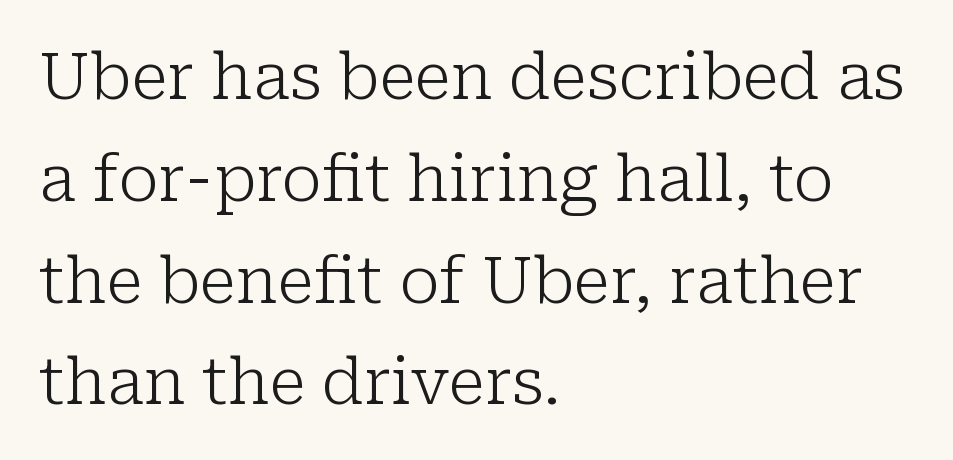
Unbolded letterforms with no extra heft. A typesetter would call this proportional, since set widths differ per character. Horizontally, the lines are justified to the leading edge only. Each letter's strokes conclude with small projecting serifs. Underline: absent.
